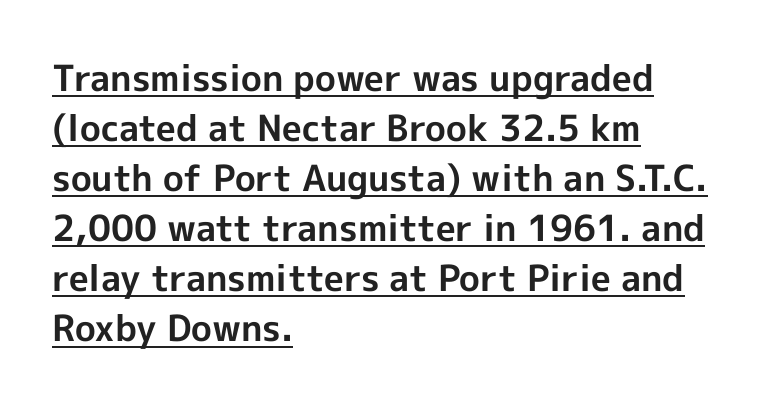
{"serif": "no", "italic": "no", "bold": "yes", "weight": "bold", "width": "normal", "x_height": "medium", "monospaced": "no", "underline": "yes", "align": "left", "line_spacing": "normal", "line_spacing_ratio": 1.39, "letter_spacing": "normal", "letter_spacing_em": 0.0, "glyph_px": 36}
